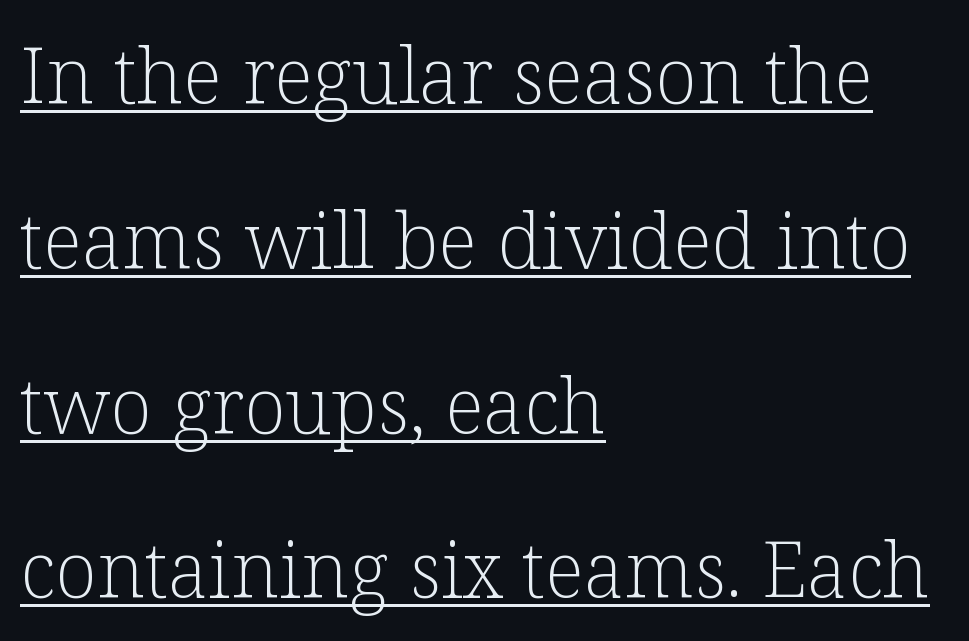
Every character sits straight up, as roman type does. Here the designer chose a conventional face with non-uniform glyph widths. These lines stack with their left ends in a neat column. Honestly, the rows look like they've been pulled way apart.
